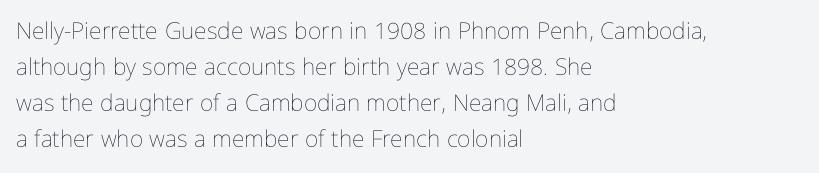
Nothing unusual about the tracking: characters are spaced as the font intends. The typesetter chose a ragged-right arrangement here. Vertical strokes here are truly vertical. In terms of leading, this rendering sits right in the middle.
